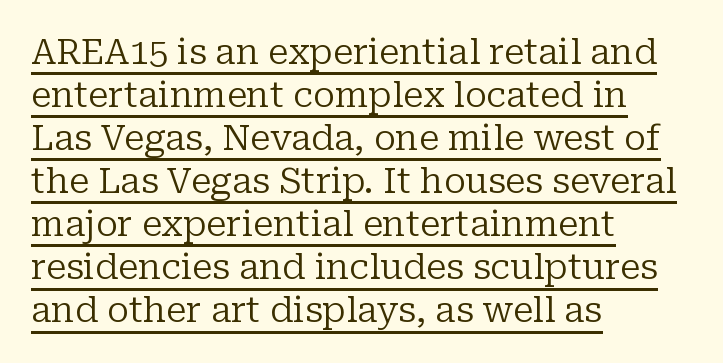
Q: Is the text bold? A: No.
Q: Is the text italic (slanted)? A: No, it is upright.
Q: Is the typeface a serif or a sans-serif typeface? A: Serif.
Q: Is the text underlined? A: Yes.
Q: How is the paragraph aligned? A: Left-aligned.
Q: Is the spacing between letters normal or unusually wide? A: Normal.
Q: Width (condensed, normal, or wide)? A: Normal.
Q: Stroke contrast? A: Low.
Q: x-height? A: Medium.
Q: Monospaced? A: No.
